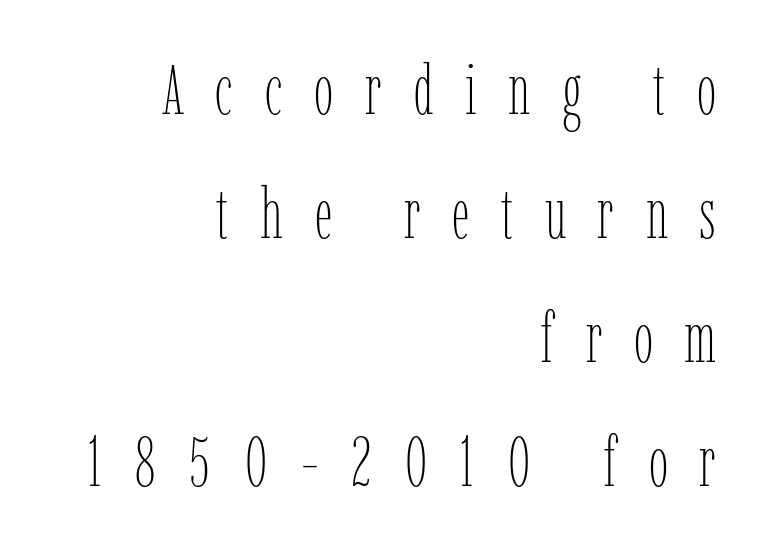
The image shows 70 px thin, condensed type, upright; set right-aligned, line spacing 1.77x, unusually wide letter spacing (+0.45 em), not underlined; low stroke contrast and a medium x-height.
